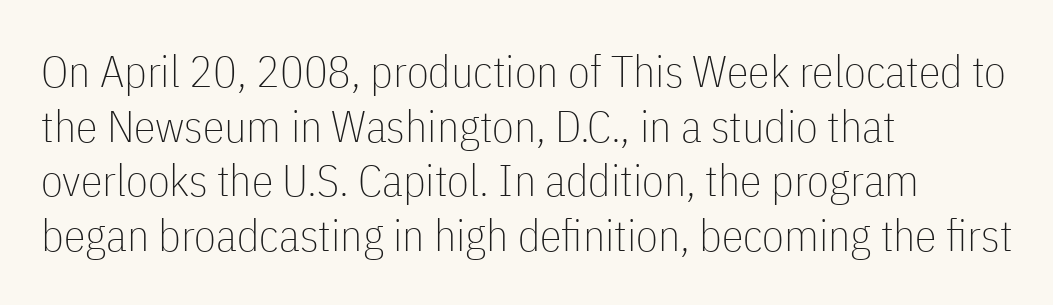
{"serif": "no", "italic": "no", "bold": "no", "weight": "thin", "width": "condensed", "stroke_contrast": "low", "x_height": "medium", "monospaced": "no", "underline": "no", "align": "left", "line_spacing_ratio": 1.24, "letter_spacing": "normal", "letter_spacing_em": 0.0, "glyph_px": 44}
